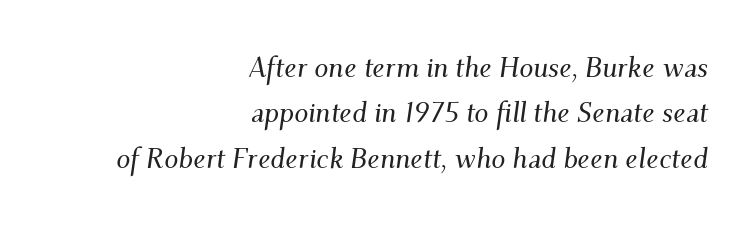
Q: Is the text italic (slanted)? A: Yes, it leans right by about 9 degrees.
Q: Is the typeface a serif or a sans-serif typeface? A: Serif.
Q: Is the text underlined? A: No.
Q: How is the paragraph aligned? A: Right-aligned.
Q: Is the spacing between letters normal or unusually wide? A: Normal.
Q: Is the spacing between lines tight, normal or loose? A: Normal.
Q: Width (condensed, normal, or wide)? A: Normal.
Q: Stroke contrast? A: Medium.
Q: x-height? A: Small.
Q: Monospaced? A: No.
